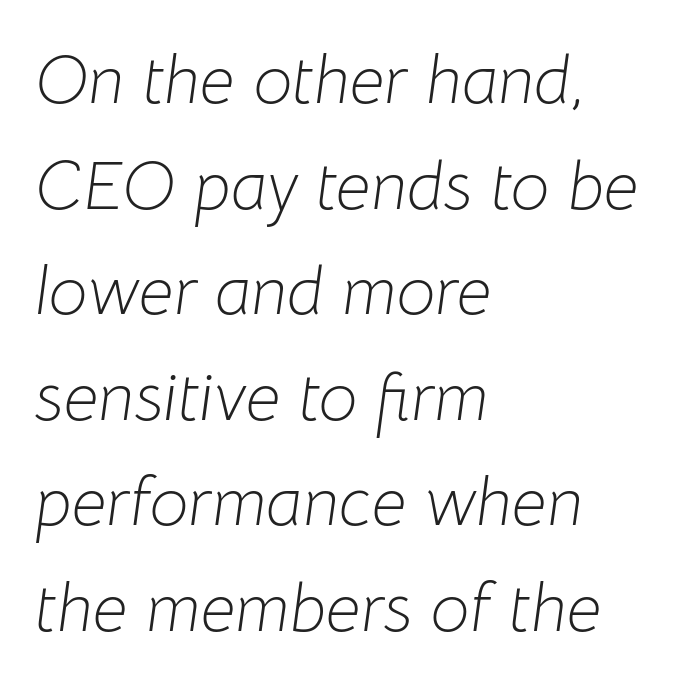
Q: Is the text bold? A: No.
Q: Is the text italic (slanted)? A: Yes, it leans right by about 8 degrees.
Q: Is the text underlined? A: No.
Q: How is the paragraph aligned? A: Left-aligned.
Q: Is the spacing between letters normal or unusually wide? A: Normal.
Q: Is the spacing between lines tight, normal or loose? A: Normal.
Q: Width (condensed, normal, or wide)? A: Normal.
Q: Stroke contrast? A: Low.
Q: x-height? A: Medium.
Q: Monospaced? A: No.
